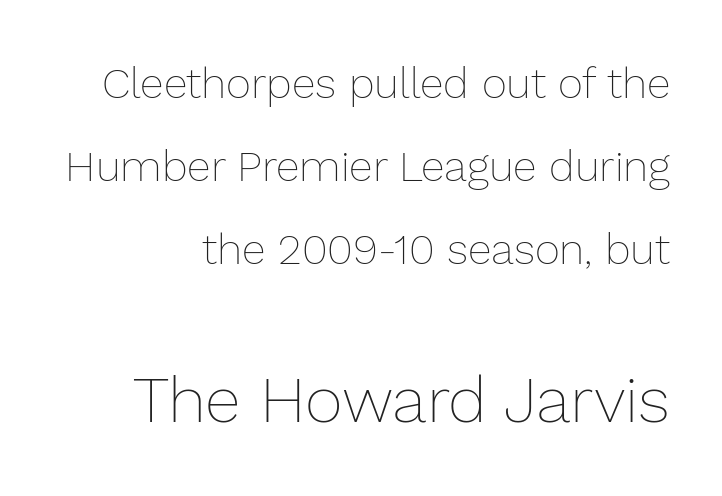
{"italic": "no", "bold": "no", "weight": "thin", "width": "normal", "stroke_contrast": "low", "x_height": "medium", "monospaced": "no", "underline": "no", "align": "right", "line_spacing": "loose", "line_spacing_ratio": 1.93, "letter_spacing": "normal", "letter_spacing_em": 0.0, "larger_block": "second", "size_ratio": 1.51, "glyph_px": 65}
